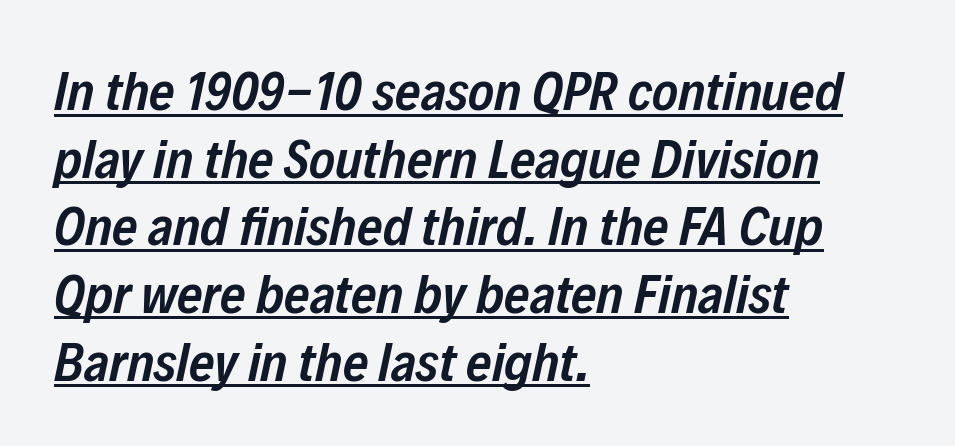
The image shows 55 px semibold, condensed type, italic (leaning right); set left-aligned, line spacing 1.23x, normal letter spacing, underlined; low stroke contrast and a medium x-height.
